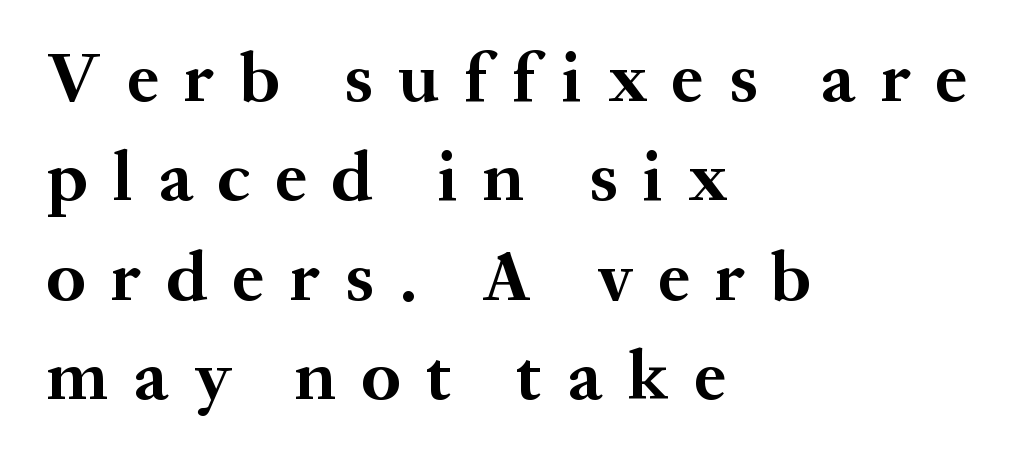
The image shows 71 px bold serif type, upright; set left-aligned, normal line spacing (1.4x), unusually wide letter spacing (+0.36 em), not underlined; medium stroke contrast and a medium x-height.
